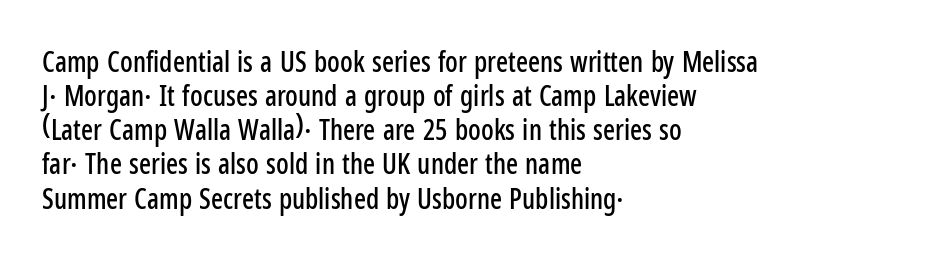
{"serif": "no", "italic": "no", "width": "condensed", "stroke_contrast": "low", "x_height": "medium", "monospaced": "no", "underline": "no", "align": "left", "line_spacing_ratio": 1.22, "letter_spacing": "normal", "letter_spacing_em": 0.0, "glyph_px": 28}
